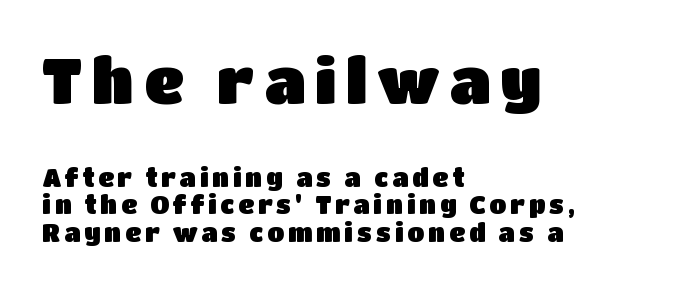
{"serif": "no", "italic": "no", "width": "normal", "stroke_contrast": "low", "x_height": "large", "monospaced": "no", "underline": "no", "align": "left", "line_spacing": "tight", "line_spacing_ratio": 1.1, "larger_block": "first", "size_ratio": 2.52, "glyph_px": 63}
